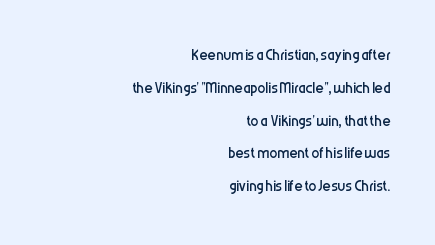
The image shows 20 px text type, upright; set right-aligned, normal line spacing (1.64x), normal letter spacing, not underlined.
